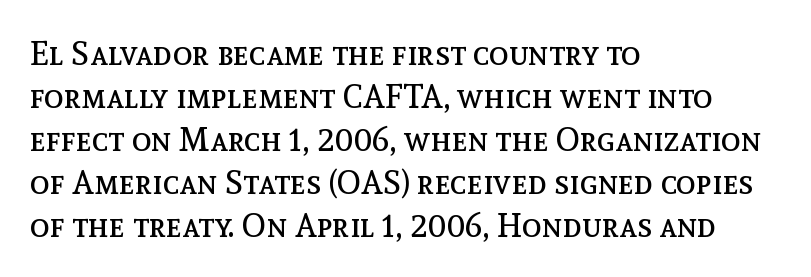
Q: Is the text bold? A: No.
Q: Is the text italic (slanted)? A: No, it is upright.
Q: Is the text underlined? A: No.
Q: How is the paragraph aligned? A: Left-aligned.
Q: Is the spacing between letters normal or unusually wide? A: Normal.
Q: Is the spacing between lines tight, normal or loose? A: Normal.
Q: Width (condensed, normal, or wide)? A: Normal.
Q: x-height? A: Medium.
Q: Monospaced? A: No.
